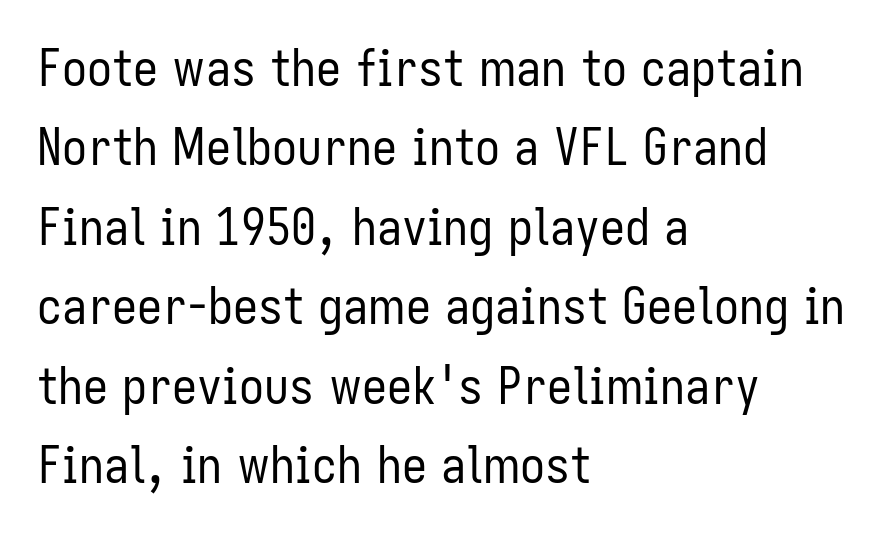
Q: Is the text bold? A: No.
Q: Is the text italic (slanted)? A: No, it is upright.
Q: Is the typeface a serif or a sans-serif typeface? A: Sans-serif.
Q: Is the text underlined? A: No.
Q: How is the paragraph aligned? A: Left-aligned.
Q: Is the spacing between letters normal or unusually wide? A: Normal.
Q: Is the spacing between lines tight, normal or loose? A: Normal.
Q: Width (condensed, normal, or wide)? A: Condensed.
Q: Stroke contrast? A: Low.
Q: x-height? A: Medium.
Q: Monospaced? A: No.
